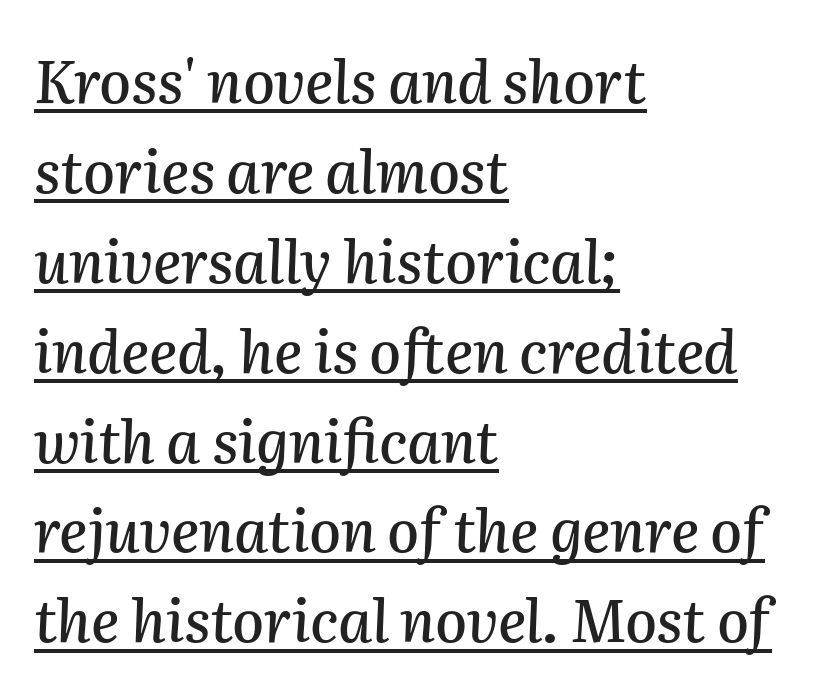
The image shows 58 px text type, italic (leaning right); set left-aligned, normal line spacing (1.55x), normal letter spacing, underlined; medium stroke contrast and a medium x-height.
